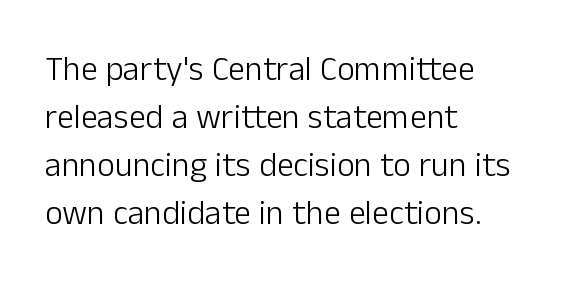
{"serif": "no", "italic": "no", "bold": "no", "weight": "light", "width": "normal", "stroke_contrast": "low", "x_height": "medium", "monospaced": "no", "underline": "no", "align": "left", "line_spacing": "normal", "line_spacing_ratio": 1.41, "letter_spacing": "normal", "letter_spacing_em": 0.0, "glyph_px": 34}
